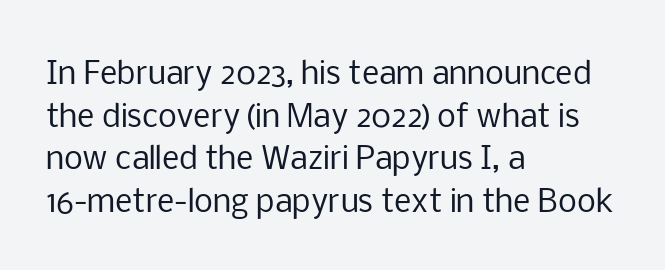
The specimen reads as upright at a glance. Inter-character spacing is left at the font's built-in metrics. The passage shown stacks its lines at a standard gap. The type family on display is of the sans-serif kind.
